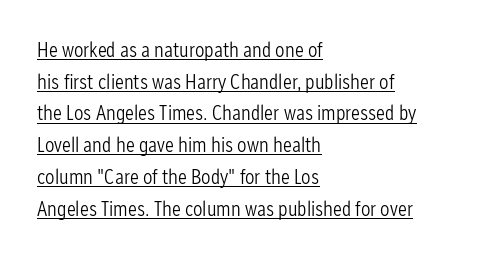
The image shows 21 px text type, upright; set left-aligned, normal line spacing (1.51x), normal letter spacing, underlined.
